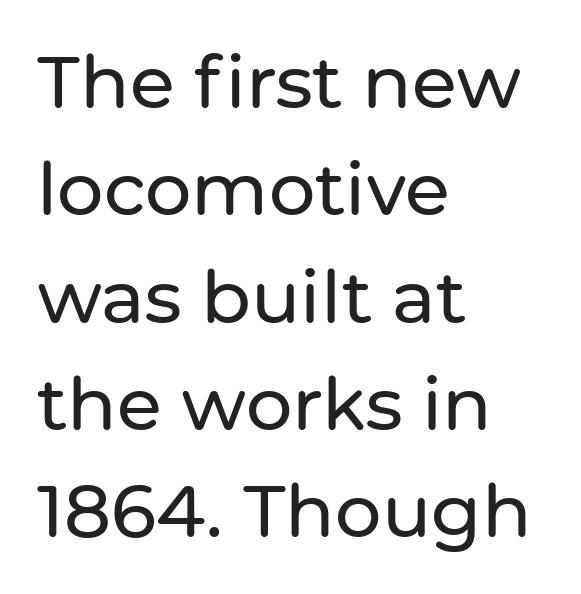
Spacing verdict: proportional, widths tailored to each character. Unlike a traditional serif, this face leaves its strokes unadorned. The vertical gap from one line to the next is medium. This sample uses an upright cut, with every glyph sitting square on the baseline.
